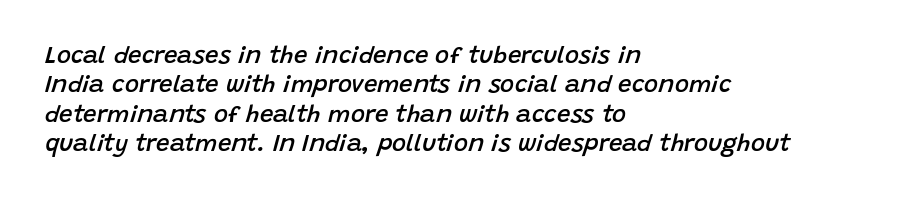
{"italic": "yes", "lean": "right", "slant_degrees": 15, "bold": "semi", "underline": "no", "align": "left", "line_spacing_ratio": 1.22, "letter_spacing": "normal", "letter_spacing_em": 0.0, "glyph_px": 24}
